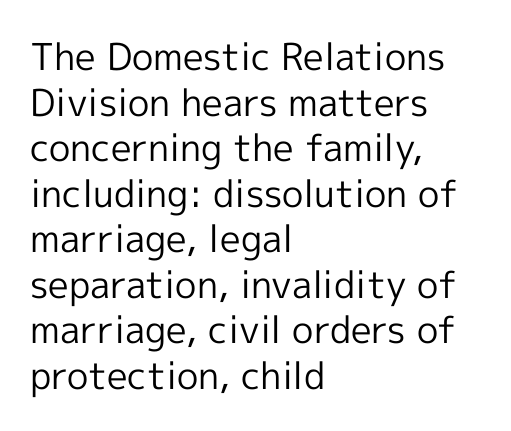
The image shows 37 px regular-weight sans-serif type, upright; set left-aligned, line spacing 1.23x, normal letter spacing, not underlined; a medium x-height.
